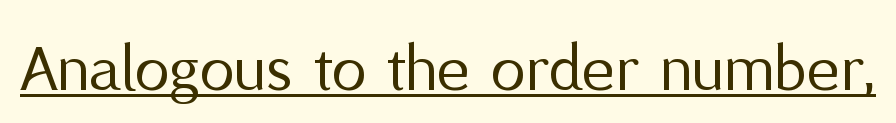
{"serif": "no", "italic": "no", "bold": "no", "weight": "regular", "width": "normal", "stroke_contrast": "medium", "x_height": "medium", "monospaced": "no", "underline": "yes", "letter_spacing": "normal", "letter_spacing_em": 0.0, "glyph_px": 70}
